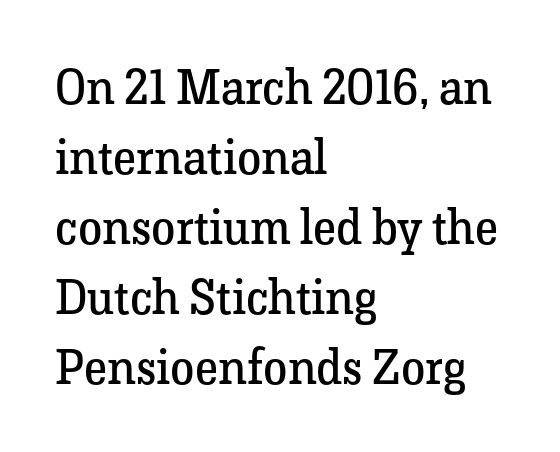
The glyphs are unaccompanied by any horizontal stroke below them. The type family on display is of the serif kind. Bold? No — there's no thickening of the strokes. Looks like regular typesetting: each glyph gets only the width it needs. The rendering anchors every line to the left-hand side. Notice how the stems are strictly vertical — no italics here.
